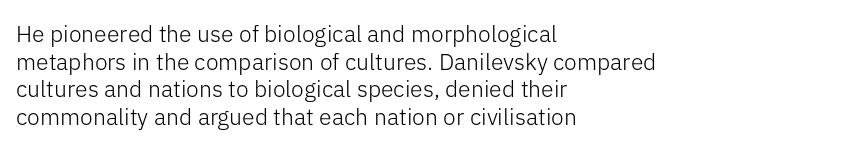
The image shows 23 px text type, upright; set left-aligned, line spacing 1.2x, normal letter spacing, not underlined.
